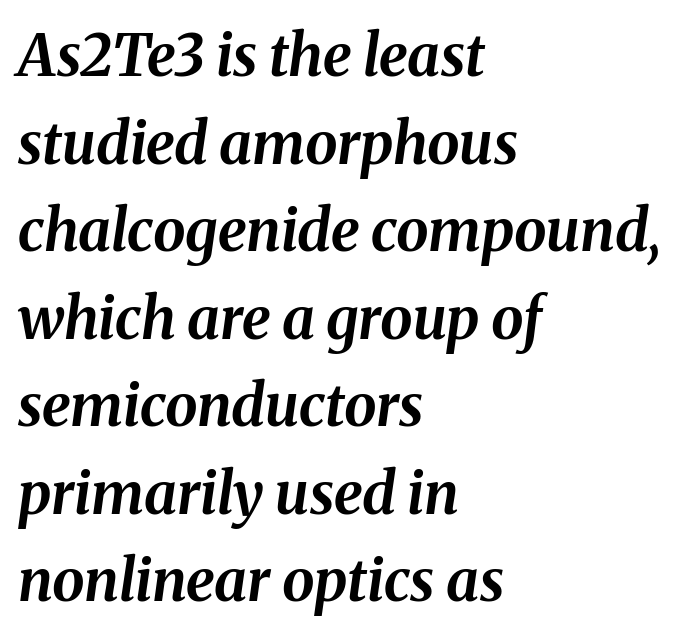
The image shows 58 px bold type, italic (leaning right); set left-aligned, normal line spacing (1.51x), normal letter spacing, not underlined; medium stroke contrast and a medium x-height.
